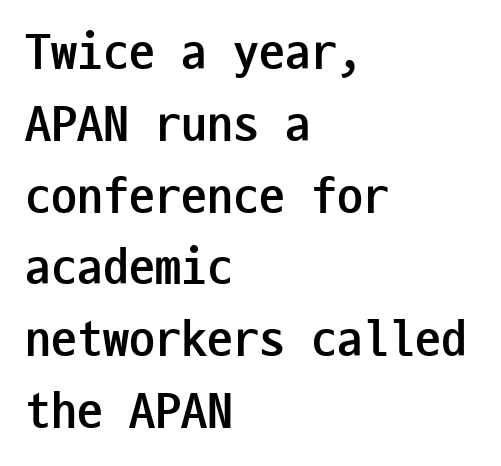
Q: Is the text bold? A: Yes.
Q: Is the text italic (slanted)? A: No, it is upright.
Q: Is the typeface a serif or a sans-serif typeface? A: Sans-serif.
Q: Is the text underlined? A: No.
Q: How is the paragraph aligned? A: Left-aligned.
Q: Is the spacing between letters normal or unusually wide? A: Normal.
Q: Is the spacing between lines tight, normal or loose? A: Normal.
Q: Width (condensed, normal, or wide)? A: Condensed.
Q: Stroke contrast? A: Low.
Q: x-height? A: Medium.
Q: Monospaced? A: Yes.
